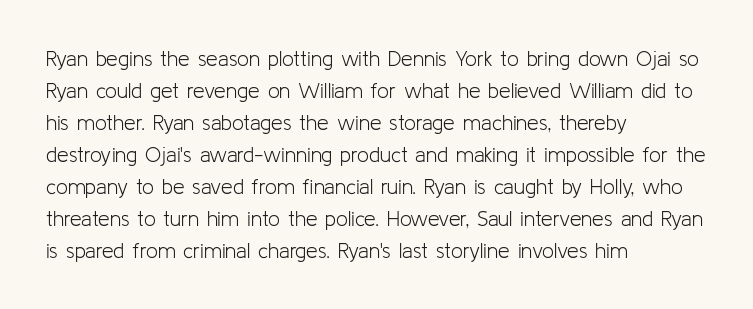
{"italic": "no", "bold": "no", "underline": "no", "align": "left", "line_spacing": "normal", "line_spacing_ratio": 1.52, "letter_spacing": "normal", "letter_spacing_em": 0.0, "glyph_px": 21}
